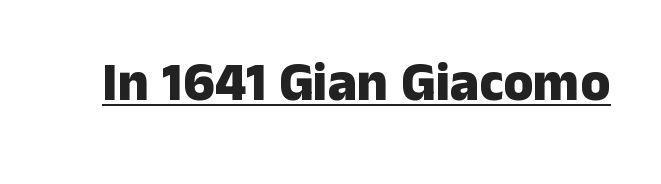
{"serif": "no", "italic": "no", "bold": "yes", "weight": "heavy", "width": "normal", "stroke_contrast": "low", "x_height": "medium", "monospaced": "no", "underline": "yes", "letter_spacing": "normal", "letter_spacing_em": 0.0, "glyph_px": 54}
